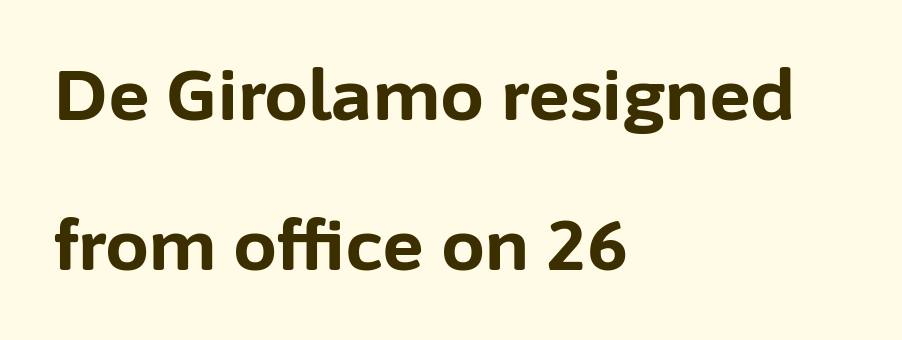
{"serif": "no", "italic": "no", "bold": "yes", "weight": "bold", "width": "normal", "stroke_contrast": "low", "x_height": "medium", "monospaced": "no", "underline": "no", "align": "left", "line_spacing": "loose", "line_spacing_ratio": 2.15, "letter_spacing": "normal", "letter_spacing_em": 0.0, "glyph_px": 70}
